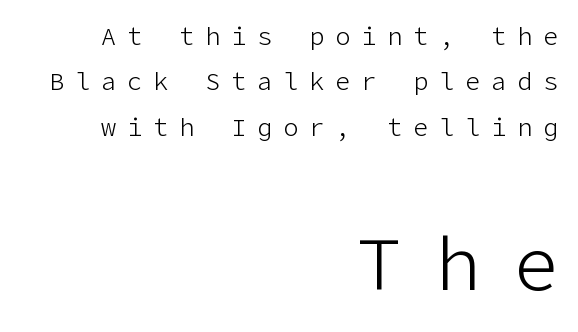
Q: Is the text bold? A: No.
Q: Is the text italic (slanted)? A: No, it is upright.
Q: Is the typeface a serif or a sans-serif typeface? A: Sans-serif.
Q: Is the text underlined? A: No.
Q: How is the paragraph aligned? A: Right-aligned.
Q: Is the spacing between letters normal or unusually wide? A: Unusually wide.
Q: Which block of text is set in a larger size, the first (top) or the second (bottom)? A: The second (bottom) one.
Q: Width (condensed, normal, or wide)? A: Normal.
Q: Stroke contrast? A: Low.
Q: x-height? A: Medium.
